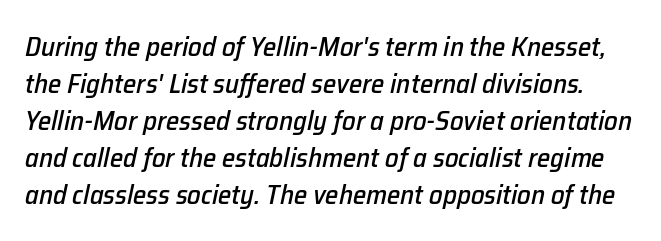
The line texture is even and compact thanks to regular tracking. These lines were composed using italics. The space beneath each line is pristine and unruled. One glance says typical: line gaps are just what's usual.
